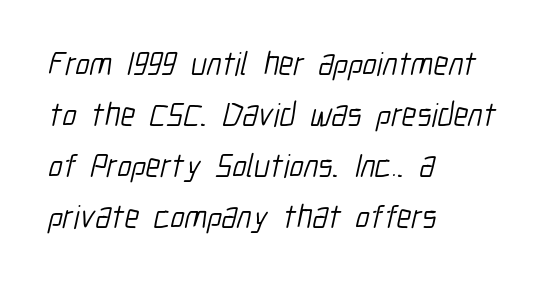
Q: Is the text bold? A: No.
Q: Is the typeface a serif or a sans-serif typeface? A: Sans-serif.
Q: Is the text underlined? A: No.
Q: How is the paragraph aligned? A: Left-aligned.
Q: Is the spacing between letters normal or unusually wide? A: Normal.
Q: Is the spacing between lines tight, normal or loose? A: Normal.
Q: Width (condensed, normal, or wide)? A: Condensed.
Q: Stroke contrast? A: Low.
Q: x-height? A: Medium.
Q: Monospaced? A: No.
